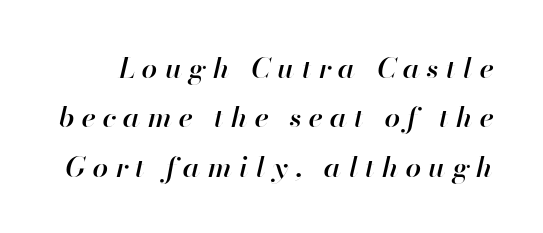
{"italic": "yes", "lean": "right", "slant_degrees": 13, "bold": "semi", "weight": "semibold", "width": "normal", "stroke_contrast": "high", "x_height": "small", "monospaced": "no", "underline": "no", "line_spacing_ratio": 1.76, "letter_spacing": "wide", "letter_spacing_em": 0.26, "glyph_px": 28}
